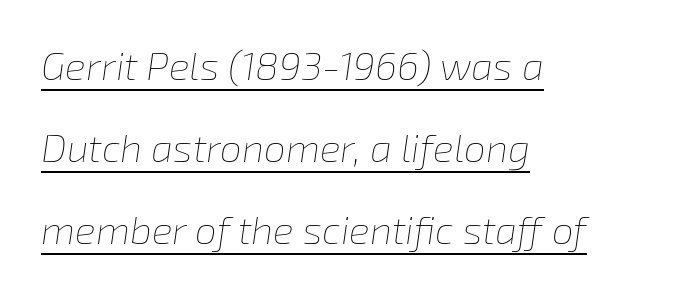
The image shows 39 px thin type, italic (leaning right); set left-aligned, loose line spacing (2.1x), normal letter spacing, underlined; low stroke contrast and a medium x-height.
